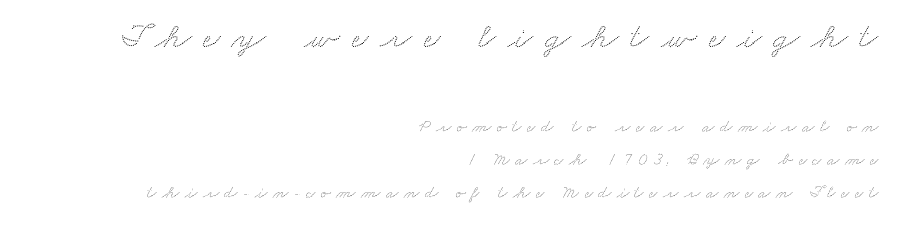
Q: Is the text underlined? A: No.
Q: How is the paragraph aligned? A: Right-aligned.
Q: Is the spacing between letters normal or unusually wide? A: Unusually wide.
Q: Which block of text is set in a larger size, the first (top) or the second (bottom)? A: The first (top) one.
Q: Width (condensed, normal, or wide)? A: Wide.
Q: Stroke contrast? A: Low.
Q: x-height? A: Small.
Q: Monospaced? A: No.
